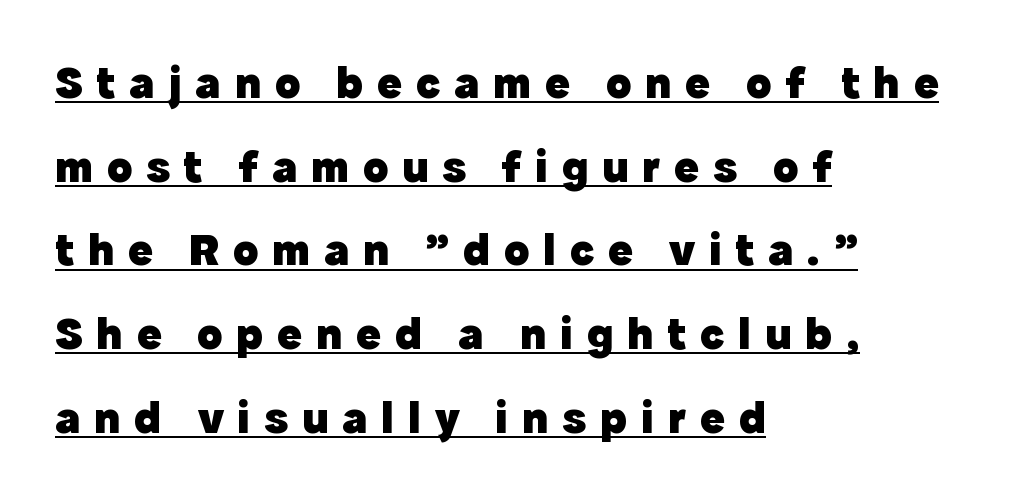
{"serif": "no", "italic": "no", "bold": "yes", "weight": "heavy", "width": "normal", "x_height": "medium", "monospaced": "no", "underline": "yes", "align": "left", "line_spacing_ratio": 1.82, "letter_spacing": "wide", "letter_spacing_em": 0.3, "glyph_px": 46}
